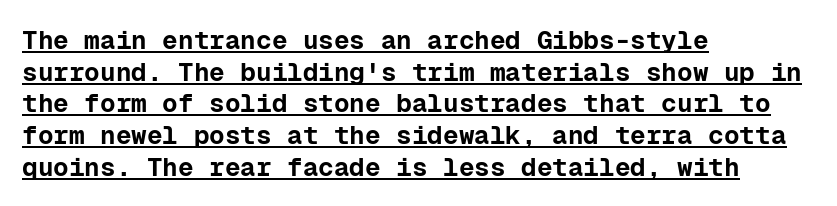
The image shows 26 px bold type, upright; set left-aligned, line spacing 1.22x, normal letter spacing, underlined.
